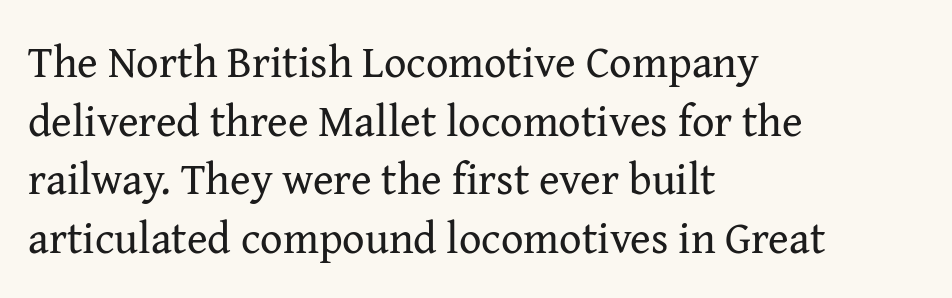
The area under the type is left untouched. Each letter keeps its own natural width here, so spacing adapts to shape. Every character sits straight up, as roman type does. The paragraph has a hard left edge and a soft right edge. There is no visible air inserted between adjacent glyphs. The line-height multiplier appears to be the usual default.
